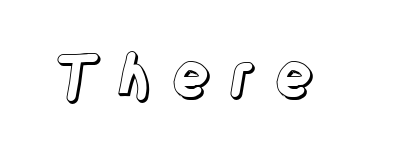
{"width": "condensed", "x_height": "large", "monospaced": "no", "underline": "no", "letter_spacing": "wide", "letter_spacing_em": 0.29, "glyph_px": 60}
